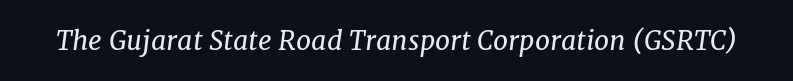
Q: Is the text bold? A: No.
Q: Is the text italic (slanted)? A: Yes, it leans right by about 7 degrees.
Q: Is the text underlined? A: No.
Q: Is the spacing between letters normal or unusually wide? A: Normal.
